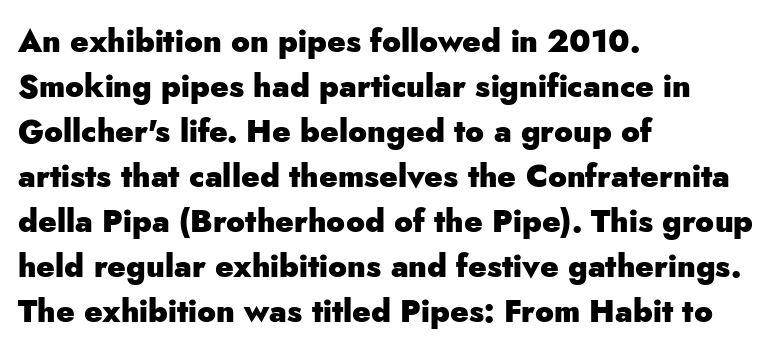
Q: Is the text bold? A: Yes.
Q: Is the text italic (slanted)? A: No, it is upright.
Q: Is the typeface a serif or a sans-serif typeface? A: Sans-serif.
Q: Is the text underlined? A: No.
Q: How is the paragraph aligned? A: Left-aligned.
Q: Is the spacing between letters normal or unusually wide? A: Normal.
Q: Is the spacing between lines tight, normal or loose? A: Normal.
Q: Width (condensed, normal, or wide)? A: Normal.
Q: Stroke contrast? A: Low.
Q: x-height? A: Small.
Q: Monospaced? A: No.
